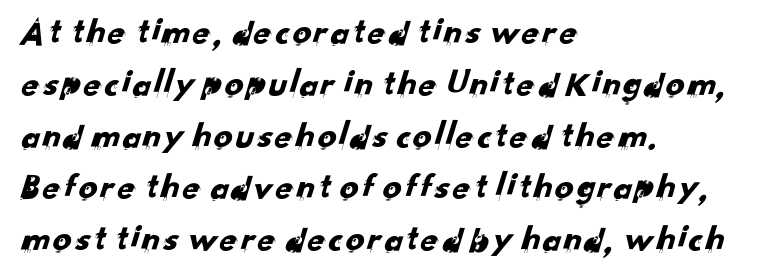
The image shows 37 px sans-serif type; set left-aligned, normal line spacing (1.4x), normal letter spacing, not underlined; low stroke contrast and a small x-height.
